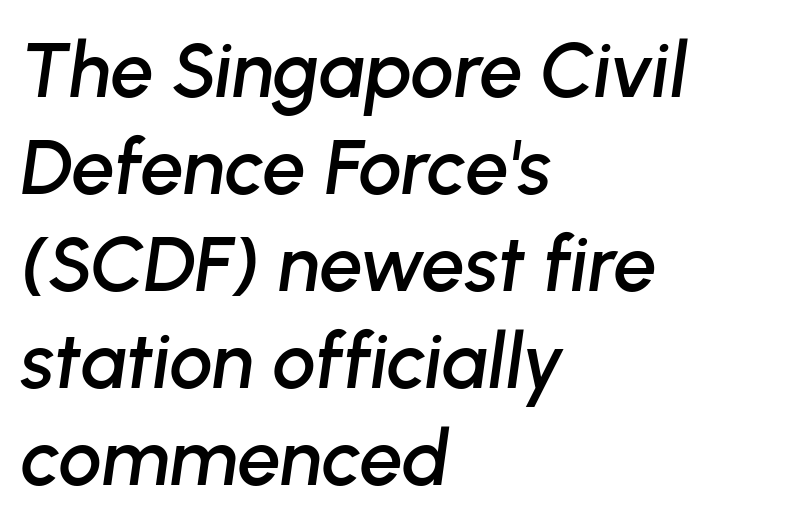
Q: Is the text italic (slanted)? A: Yes, it leans right by about 8 degrees.
Q: Is the text underlined? A: No.
Q: How is the paragraph aligned? A: Left-aligned.
Q: Is the spacing between letters normal or unusually wide? A: Normal.
Q: Is the spacing between lines tight, normal or loose? A: Normal.
Q: Width (condensed, normal, or wide)? A: Normal.
Q: Stroke contrast? A: Low.
Q: x-height? A: Medium.
Q: Monospaced? A: No.
